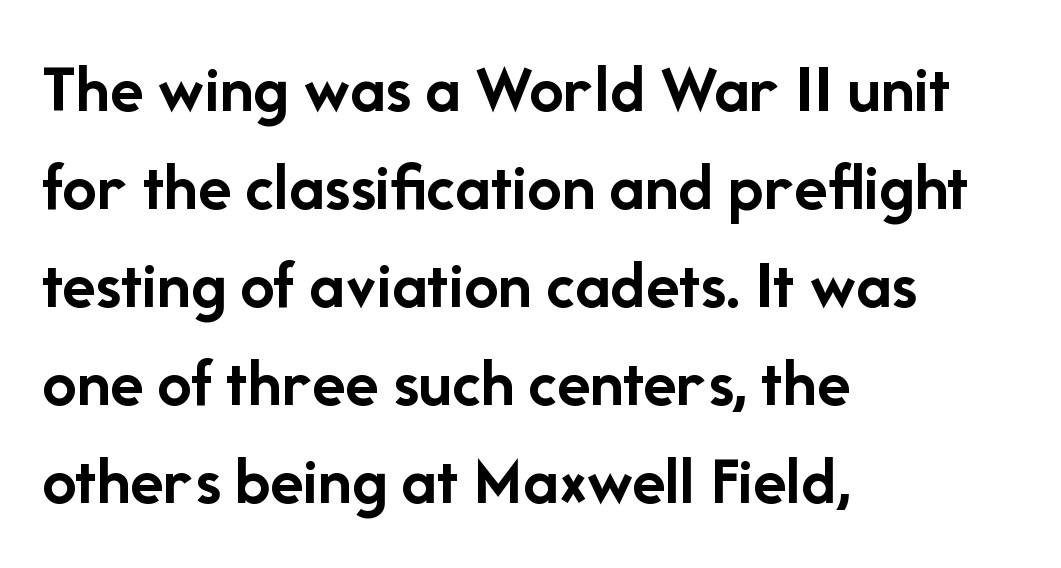
{"serif": "no", "italic": "no", "bold": "yes", "weight": "semibold", "width": "normal", "stroke_contrast": "low", "x_height": "medium", "monospaced": "no", "underline": "no", "align": "left", "line_spacing": "normal", "line_spacing_ratio": 1.42, "letter_spacing": "normal", "letter_spacing_em": 0.0, "glyph_px": 69}
